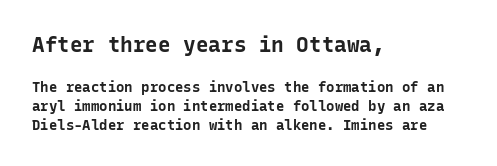
{"italic": "no", "bold": "yes", "underline": "no", "align": "left", "line_spacing": "normal", "line_spacing_ratio": 1.37, "letter_spacing": "normal", "letter_spacing_em": 0.0, "larger_block": "first", "size_ratio": 1.5, "glyph_px": 21}
